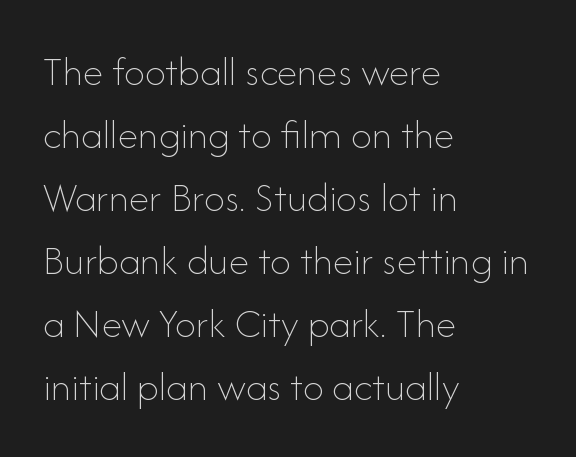
The image shows 42 px thin type, upright; set left-aligned, normal line spacing (1.5x), normal letter spacing, not underlined; low stroke contrast and a small x-height.
